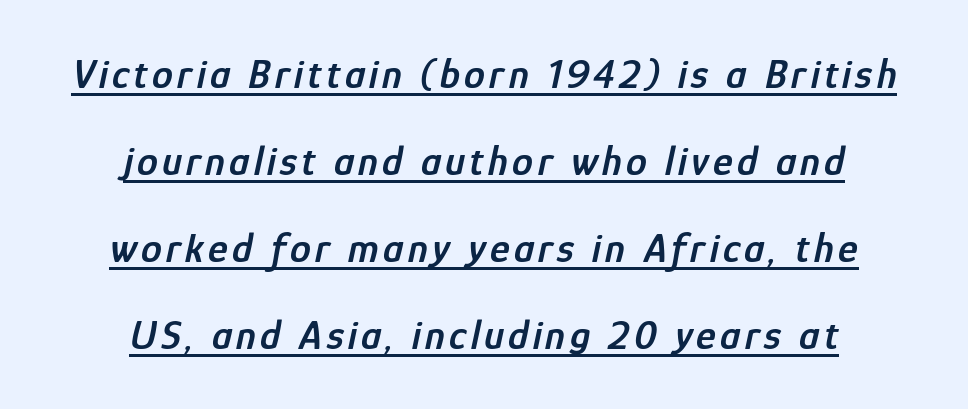
{"italic": "yes", "lean": "right", "slant_degrees": 12, "bold": "semi", "weight": "semibold", "width": "condensed", "stroke_contrast": "low", "x_height": "medium", "monospaced": "no", "underline": "yes", "align": "center", "line_spacing": "loose", "line_spacing_ratio": 2.07, "glyph_px": 42}
